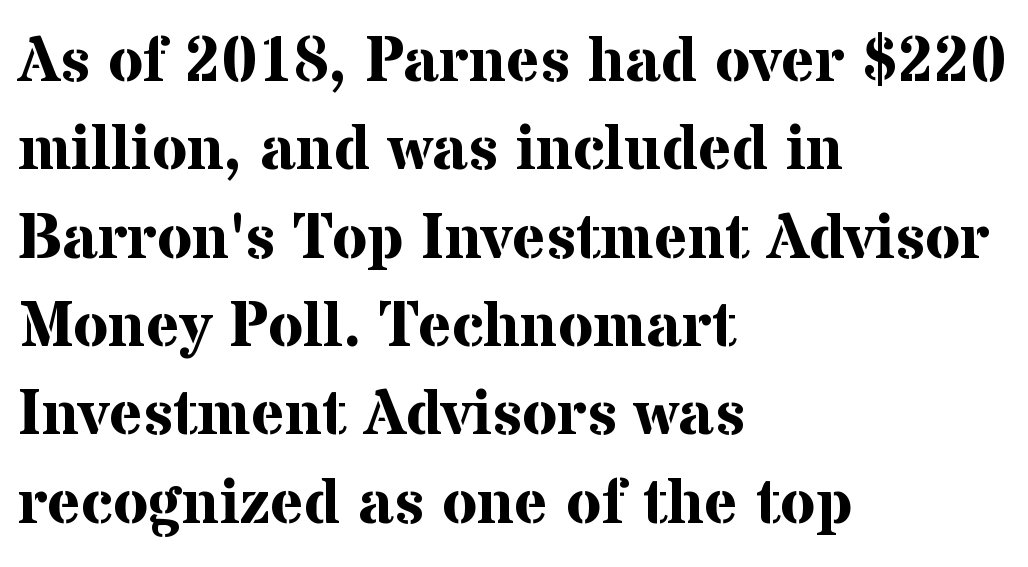
Reading down the block, your eye returns to a fixed left position each line. The space between consecutive lines is moderate. The tracking reads as untouched default to a designer's eye. Proportional: the letters do not fall into vertical columns.
